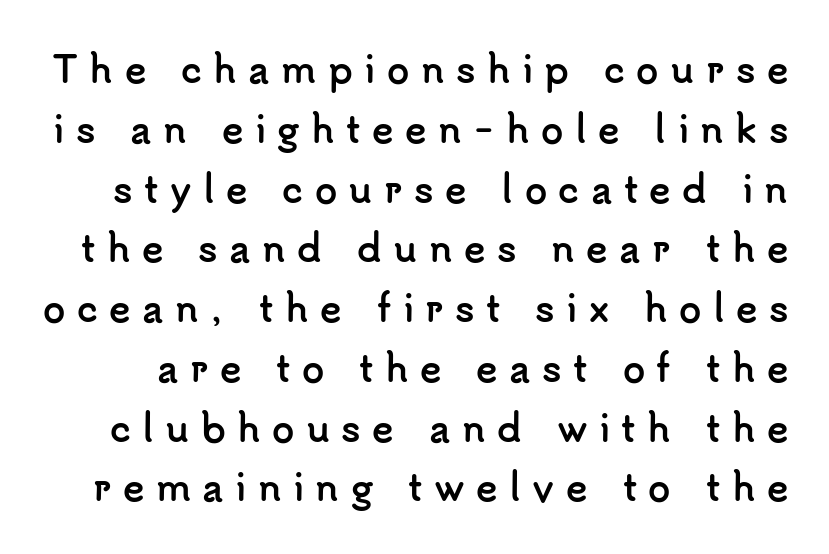
This block has exactly the height ordinary leading produces. On the weight axis this lands at bold, roughly 700. Spacing verdict: proportional, widths tailored to each character. Is the letter spacing exaggerated? Yes — the characters are pushed far apart.
